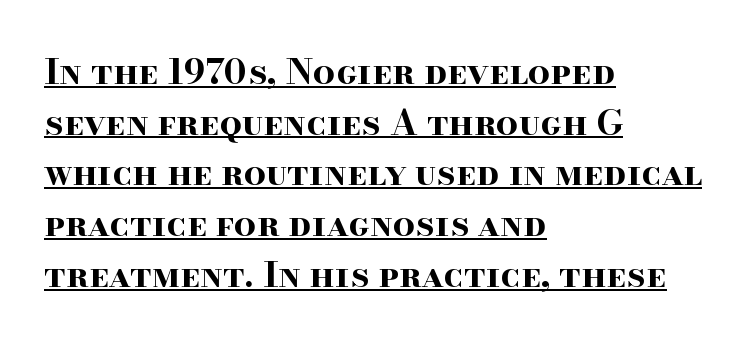
Q: Is the text bold? A: Yes.
Q: Is the text italic (slanted)? A: No, it is upright.
Q: Is the typeface a serif or a sans-serif typeface? A: Serif.
Q: Is the text underlined? A: Yes.
Q: How is the paragraph aligned? A: Left-aligned.
Q: Is the spacing between letters normal or unusually wide? A: Normal.
Q: Is the spacing between lines tight, normal or loose? A: Normal.
Q: Width (condensed, normal, or wide)? A: Wide.
Q: Stroke contrast? A: High.
Q: x-height? A: Small.
Q: Monospaced? A: No.
